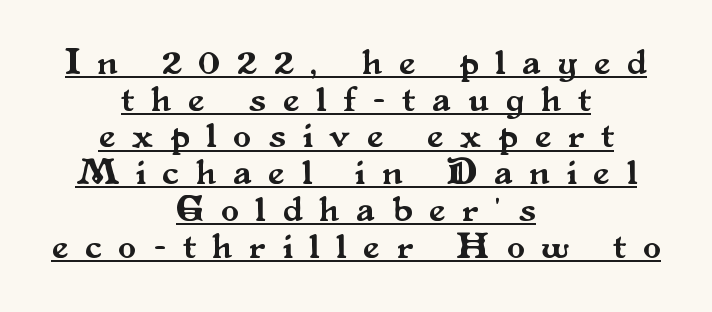
{"serif": "yes", "italic": "no", "width": "normal", "stroke_contrast": "medium", "x_height": "small", "monospaced": "no", "underline": "yes", "align": "center", "line_spacing": "tight", "line_spacing_ratio": 1.02, "letter_spacing": "wide", "letter_spacing_em": 0.48, "glyph_px": 36}
